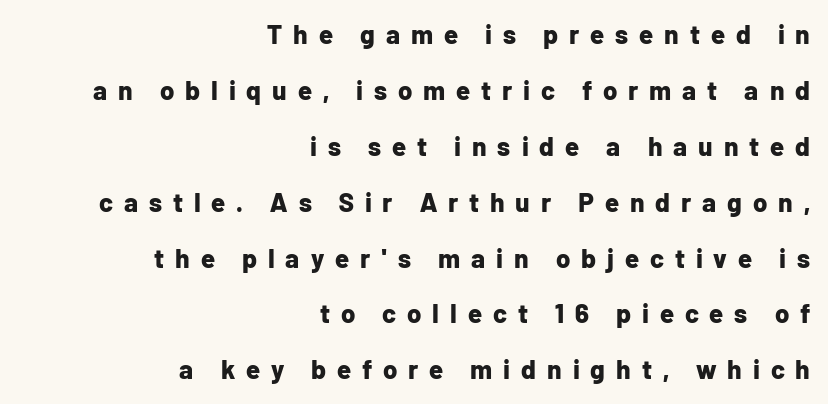
When letters stand straight like this, we call the style roman or upright. Short and long lines alike share a common ending point at right. A typesetter would call this heavily tracked-out type. Does the leading feel generous? Absolutely, it's lavish. A full-strength bold gives these letters their thick strokes. The gap between lines stays unmarked.
